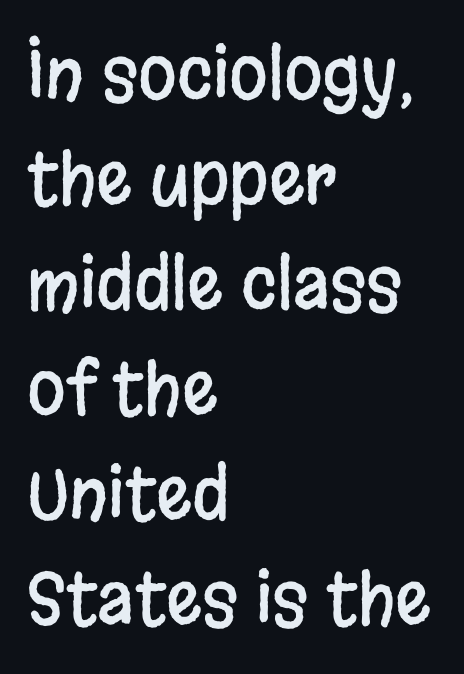
The image shows 70 px condensed sans-serif type, upright; set left-aligned, normal line spacing (1.5x), normal letter spacing, not underlined; low stroke contrast and a large x-height.
